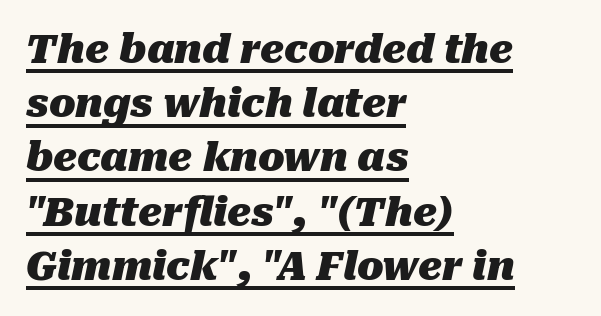
The image shows 39 px heavy type, italic (leaning right); set left-aligned, normal line spacing (1.39x), normal letter spacing, underlined; medium stroke contrast and a medium x-height.
